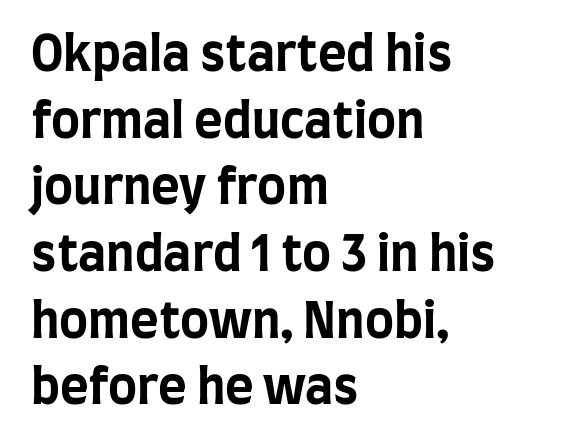
The image shows 49 px bold, condensed sans-serif type, upright; set left-aligned, normal line spacing (1.36x), normal letter spacing, not underlined; low stroke contrast and a large x-height.
